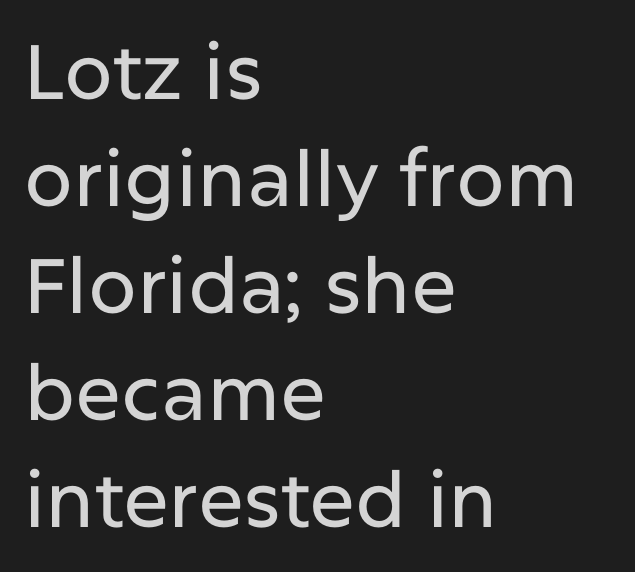
The image shows 77 px sans-serif type, upright; set left-aligned, normal line spacing (1.39x), normal letter spacing, not underlined; low stroke contrast and a medium x-height.
